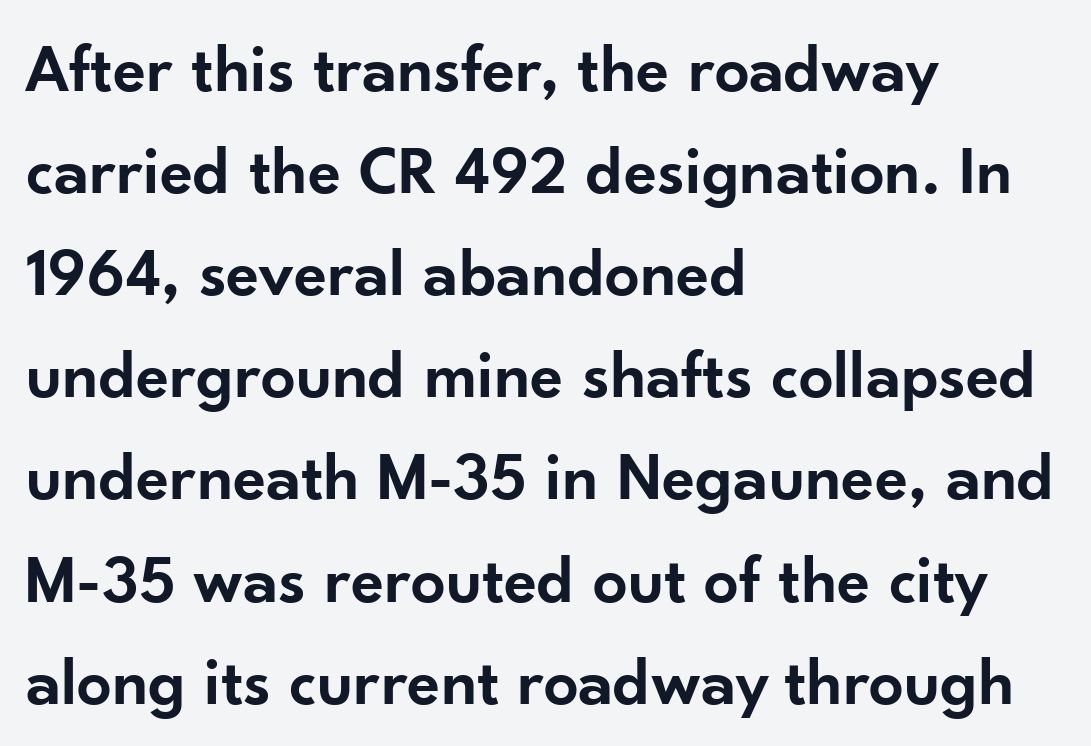
{"serif": "no", "italic": "no", "bold": "semi", "weight": "semibold", "width": "normal", "stroke_contrast": "low", "x_height": "small", "monospaced": "no", "underline": "no", "align": "left", "line_spacing": "normal", "line_spacing_ratio": 1.48, "letter_spacing": "normal", "letter_spacing_em": 0.0, "glyph_px": 69}
